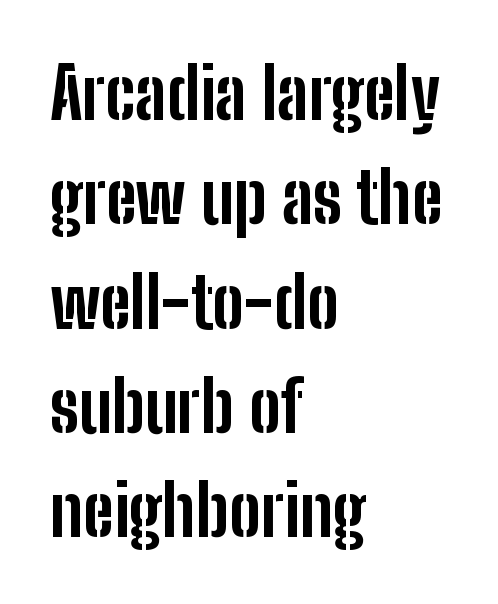
A sans-serif font was chosen for this passage. Glyph-to-glyph distance matches everyday printed text. What's the leading like? Ordinary, nothing unusual. This sample is left-justified, so line endings fall wherever the words run out. Looks like regular typesetting: each glyph gets only the width it needs.
